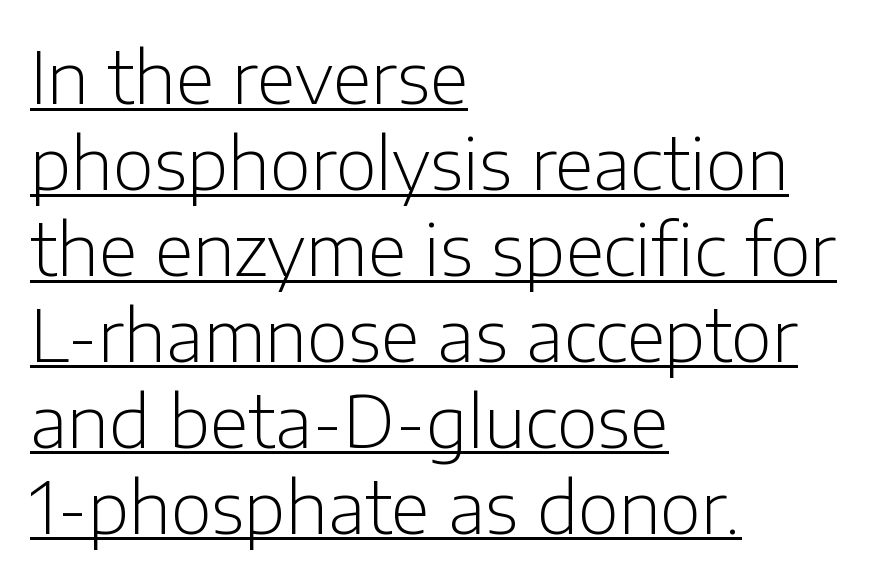
The paragraph has a hard left edge and a soft right edge. Unlike italic type, these characters show no tilt at all. The font sits on the lighter half of the weight spectrum, regular included. Spacing between characters is what you'd get straight out of the box.
